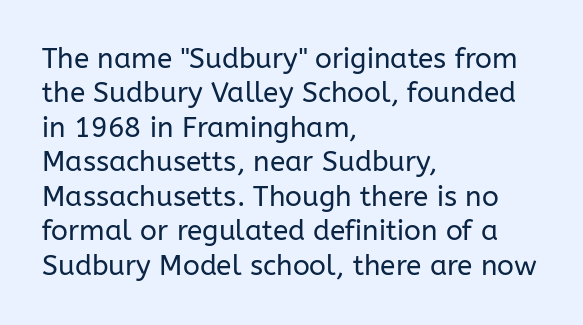
The image shows 28 px regular-weight sans-serif type, upright; set left-aligned, line spacing 1.23x, normal letter spacing, not underlined; low stroke contrast and a medium x-height.
